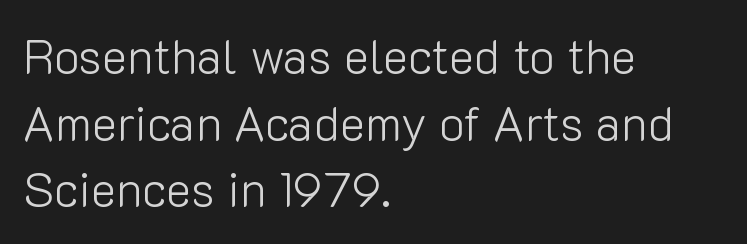
Examine the stroke ends and you'll find no serifs. Notice how the stems are strictly vertical — no italics here. The zone under the glyphs is completely vacant. The strokes are not fattened; the text isn't bold. The rendering anchors every line to the left-hand side.
